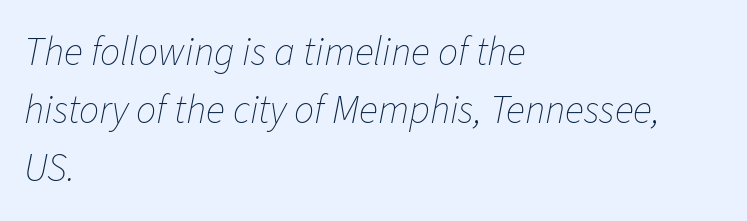
{"italic": "yes", "lean": "right", "slant_degrees": 11, "bold": "no", "weight": "thin", "width": "normal", "stroke_contrast": "low", "x_height": "medium", "monospaced": "no", "underline": "no", "align": "left", "line_spacing": "normal", "line_spacing_ratio": 1.45, "letter_spacing": "normal", "letter_spacing_em": 0.0, "glyph_px": 40}
